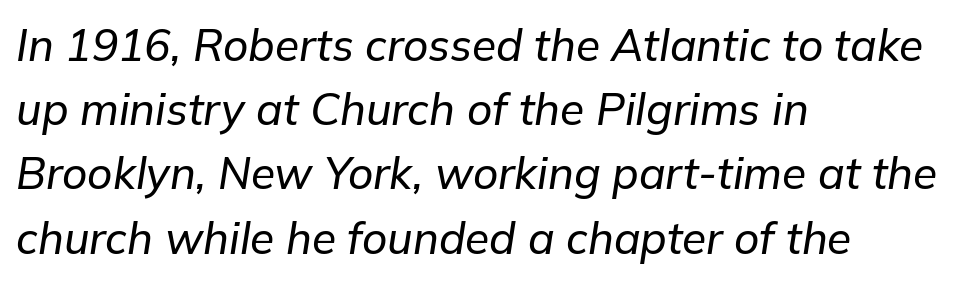
The glyphs look as if they've been sheared to an angle. The tracking reads as untouched default to a designer's eye. These lines are rendered in a variable-pitch font. The strip under each line holds only bare page. Layout note: lines flush left.
